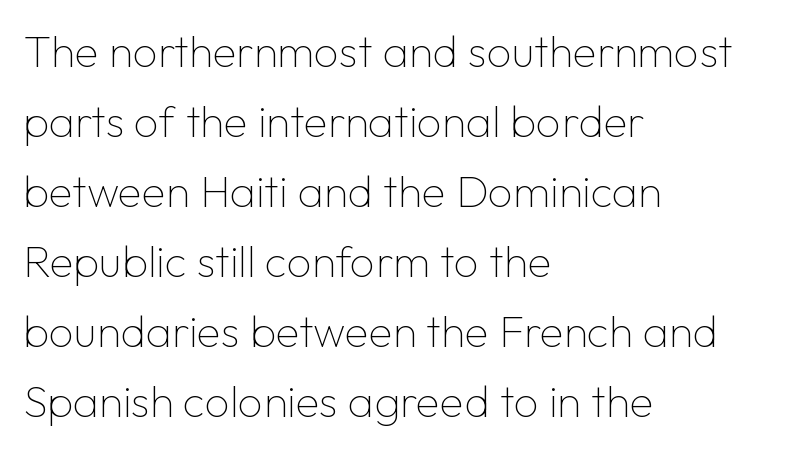
Glance below the letters and you will spot only blank space. Quick note: not italic, upright. Every row of glyphs begins at an identical x-position on the left. Nothing unusual about the tracking: characters are spaced as the font intends. Note the varied advance widths — an 'i' is clearly narrower than an 'm'.
